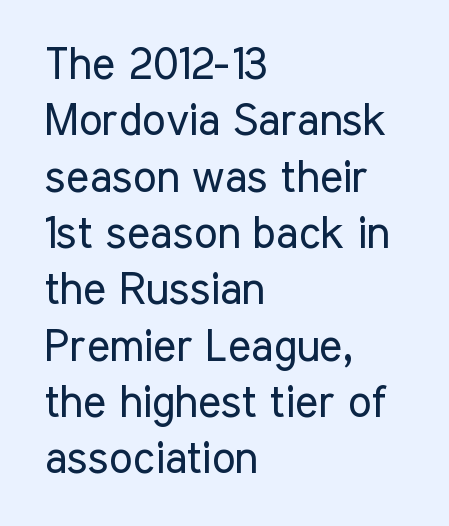
The image shows 44 px regular-weight, condensed sans-serif type, upright; set left-aligned, normal line spacing (1.28x), normal letter spacing, not underlined; low stroke contrast and a medium x-height.
